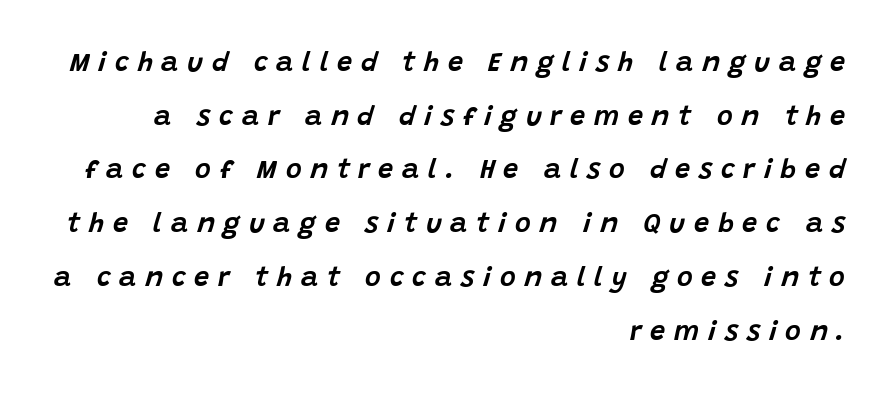
Q: Is the text italic (slanted)? A: Yes, it leans right by about 15 degrees.
Q: Is the text underlined? A: No.
Q: How is the paragraph aligned? A: Right-aligned.
Q: Is the spacing between letters normal or unusually wide? A: Unusually wide.
Q: Is the spacing between lines tight, normal or loose? A: Loose.
